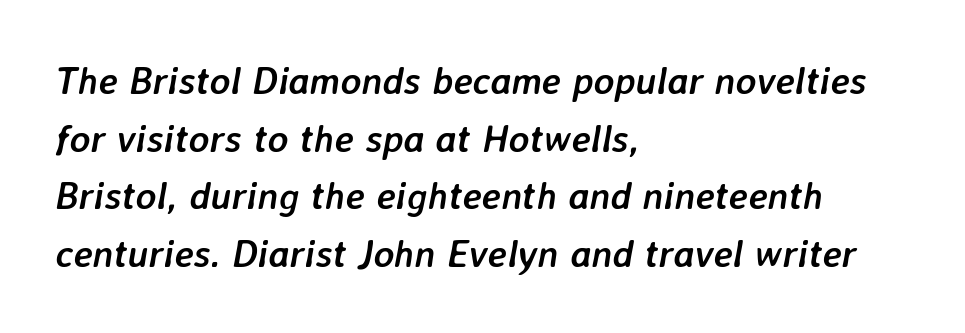
Q: Is the text bold? A: Yes.
Q: Is the text italic (slanted)? A: Yes, it leans right by about 7 degrees.
Q: Is the text underlined? A: No.
Q: How is the paragraph aligned? A: Left-aligned.
Q: Is the spacing between letters normal or unusually wide? A: Normal.
Q: Is the spacing between lines tight, normal or loose? A: Normal.
Q: Width (condensed, normal, or wide)? A: Normal.
Q: Stroke contrast? A: Low.
Q: x-height? A: Medium.
Q: Monospaced? A: No.
